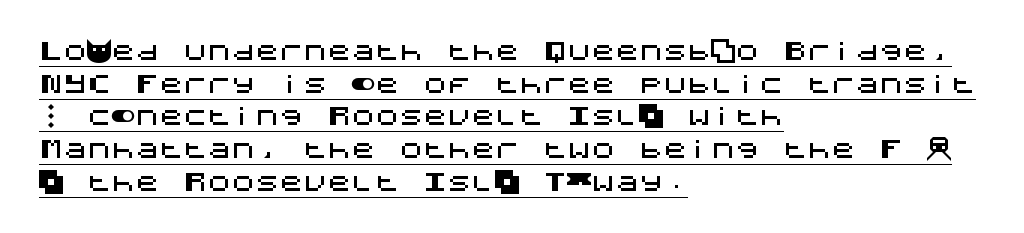
This sample keeps an unexceptional amount of space between lines. Italic: no, the glyphs are upright roman. This rendering uses left alignment, leaving the right contour irregular. Glyph-to-glyph distance matches everyday printed text. The lettering is marked with a stroke running underneath it.
